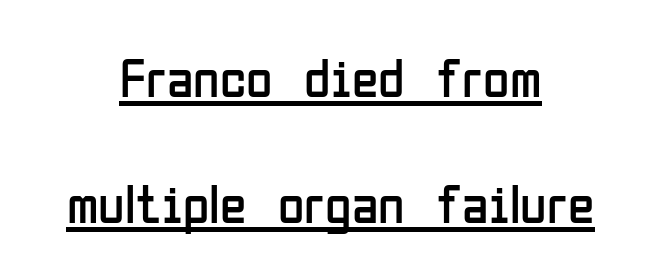
Q: Is the text bold? A: No.
Q: Is the text italic (slanted)? A: No, it is upright.
Q: Is the typeface a serif or a sans-serif typeface? A: Sans-serif.
Q: Is the text underlined? A: Yes.
Q: How is the paragraph aligned? A: Centered.
Q: Is the spacing between letters normal or unusually wide? A: Normal.
Q: Is the spacing between lines tight, normal or loose? A: Loose.
Q: Width (condensed, normal, or wide)? A: Condensed.
Q: Stroke contrast? A: Low.
Q: x-height? A: Medium.
Q: Monospaced? A: No.
